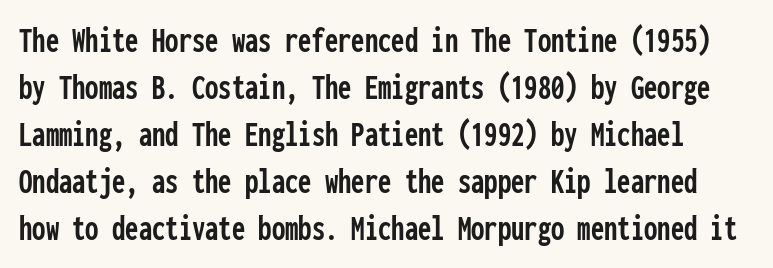
The image shows 38 px condensed sans-serif type, upright, monospaced; set line spacing 1.24x, normal letter spacing, not underlined; low stroke contrast and a medium x-height.
